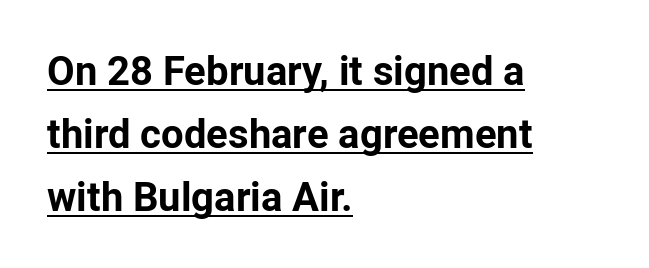
Q: Is the text bold? A: Yes.
Q: Is the text italic (slanted)? A: No, it is upright.
Q: Is the typeface a serif or a sans-serif typeface? A: Sans-serif.
Q: Is the text underlined? A: Yes.
Q: How is the paragraph aligned? A: Left-aligned.
Q: Is the spacing between letters normal or unusually wide? A: Normal.
Q: Is the spacing between lines tight, normal or loose? A: Normal.
Q: Width (condensed, normal, or wide)? A: Normal.
Q: Stroke contrast? A: Low.
Q: x-height? A: Medium.
Q: Monospaced? A: No.
